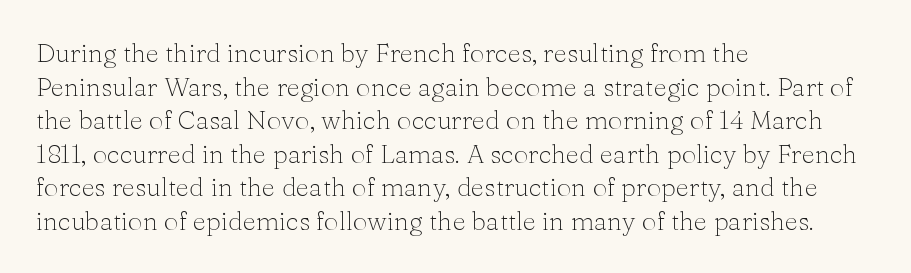
Q: Is the text bold? A: No.
Q: Is the text italic (slanted)? A: No, it is upright.
Q: Is the text underlined? A: No.
Q: How is the paragraph aligned? A: Left-aligned.
Q: Is the spacing between letters normal or unusually wide? A: Normal.
Q: Is the spacing between lines tight, normal or loose? A: Normal.
